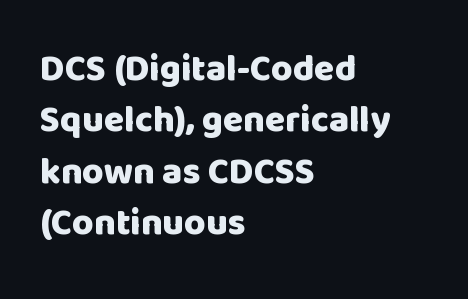
{"serif": "no", "italic": "no", "bold": "yes", "weight": "heavy", "width": "normal", "stroke_contrast": "low", "x_height": "large", "monospaced": "no", "underline": "no", "align": "left", "line_spacing": "normal", "line_spacing_ratio": 1.39, "letter_spacing": "normal", "letter_spacing_em": 0.0, "glyph_px": 37}
